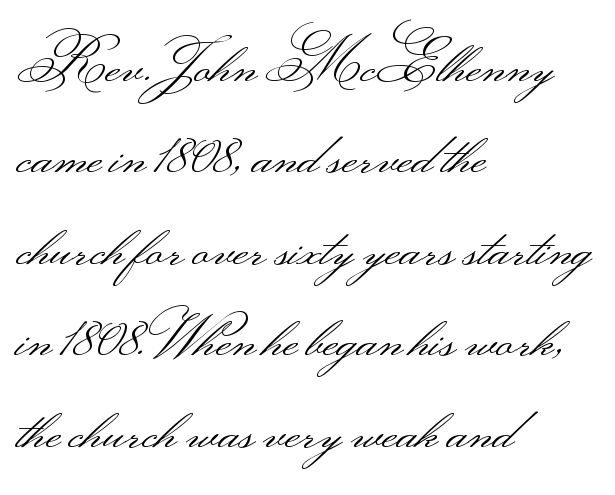
{"serif": "no", "bold": "no", "weight": "light", "width": "wide", "stroke_contrast": "medium", "monospaced": "no", "underline": "no", "align": "left", "line_spacing": "normal", "line_spacing_ratio": 1.55, "letter_spacing": "normal", "letter_spacing_em": 0.0, "glyph_px": 59}
